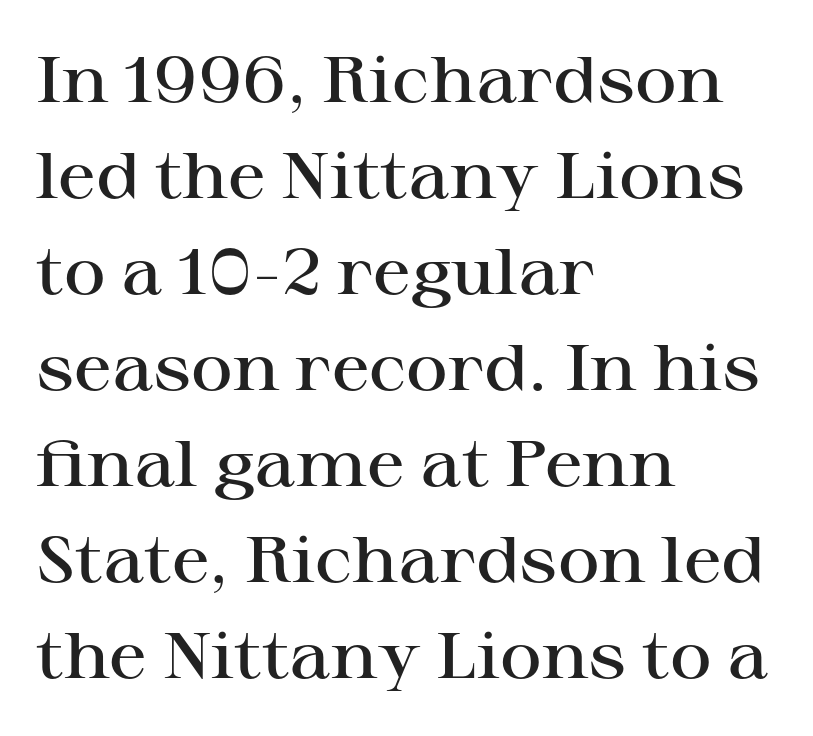
Q: Is the text bold? A: Semi-bold.
Q: Is the text italic (slanted)? A: No, it is upright.
Q: Is the typeface a serif or a sans-serif typeface? A: Serif.
Q: Is the text underlined? A: No.
Q: How is the paragraph aligned? A: Left-aligned.
Q: Is the spacing between letters normal or unusually wide? A: Normal.
Q: Is the spacing between lines tight, normal or loose? A: Normal.
Q: Width (condensed, normal, or wide)? A: Wide.
Q: Stroke contrast? A: High.
Q: x-height? A: Medium.
Q: Monospaced? A: No.
